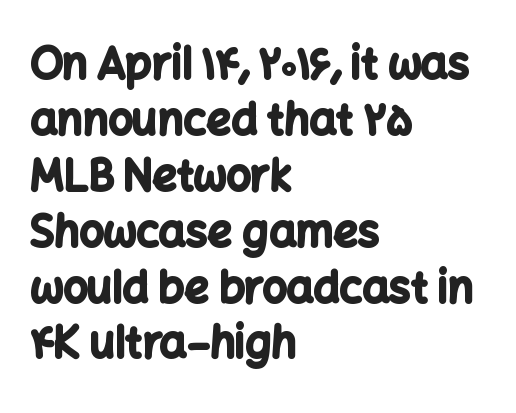
{"serif": "no", "italic": "no", "bold": "yes", "weight": "bold", "width": "normal", "stroke_contrast": "low", "x_height": "medium", "monospaced": "no", "underline": "no", "align": "left", "line_spacing": "normal", "line_spacing_ratio": 1.3, "letter_spacing": "normal", "letter_spacing_em": 0.0, "glyph_px": 43}
